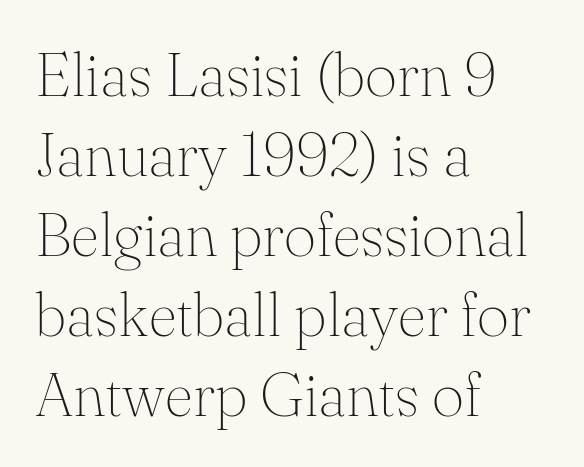
Q: Is the text bold? A: No.
Q: Is the text italic (slanted)? A: No, it is upright.
Q: Is the typeface a serif or a sans-serif typeface? A: Serif.
Q: Is the text underlined? A: No.
Q: How is the paragraph aligned? A: Left-aligned.
Q: Is the spacing between letters normal or unusually wide? A: Normal.
Q: Is the spacing between lines tight, normal or loose? A: Normal.
Q: Width (condensed, normal, or wide)? A: Normal.
Q: Stroke contrast? A: Medium.
Q: x-height? A: Small.
Q: Monospaced? A: No.
